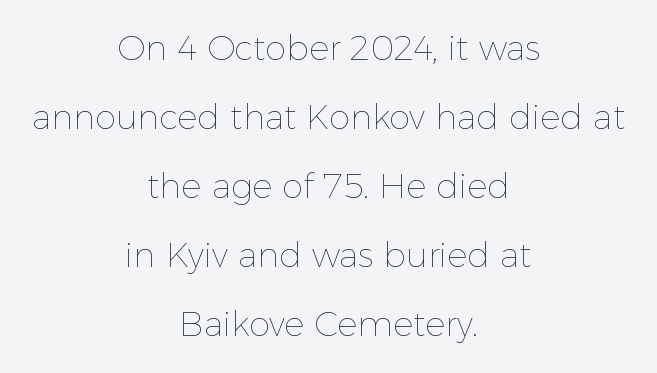
Q: Is the text bold? A: No.
Q: Is the text italic (slanted)? A: No, it is upright.
Q: Is the text underlined? A: No.
Q: How is the paragraph aligned? A: Centered.
Q: Is the spacing between letters normal or unusually wide? A: Normal.
Q: Is the spacing between lines tight, normal or loose? A: Loose.
Q: Width (condensed, normal, or wide)? A: Normal.
Q: x-height? A: Medium.
Q: Monospaced? A: No.
